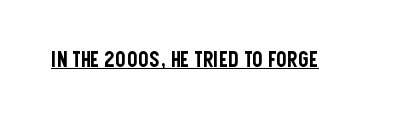
Students, note that the glyphs here touch the page at normal intervals. Does a line run under the words? Yes, clearly. Designer's note — italics off, roman on.
